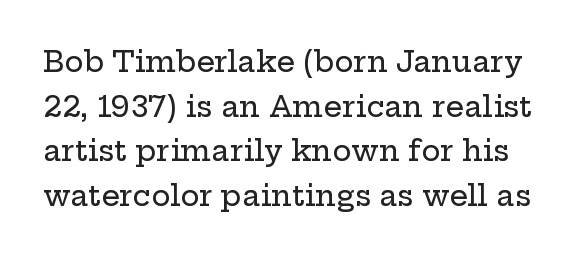
The image shows 29 px wide serif type, upright; set normal line spacing (1.54x), normal letter spacing, not underlined; low stroke contrast and a medium x-height.
